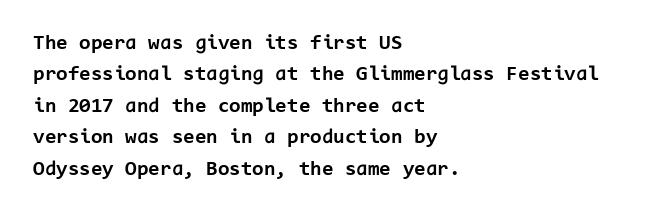
{"italic": "no", "bold": "yes", "underline": "no", "align": "left", "line_spacing": "normal", "line_spacing_ratio": 1.5, "letter_spacing": "normal", "letter_spacing_em": 0.0, "glyph_px": 21}
